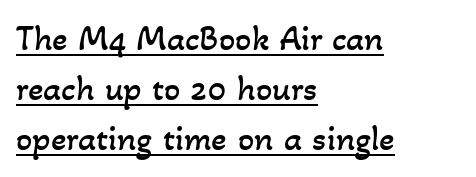
Q: Is the text bold? A: No.
Q: Is the text underlined? A: Yes.
Q: How is the paragraph aligned? A: Left-aligned.
Q: Is the spacing between letters normal or unusually wide? A: Normal.
Q: Is the spacing between lines tight, normal or loose? A: Normal.
Q: Width (condensed, normal, or wide)? A: Normal.
Q: Stroke contrast? A: Low.
Q: x-height? A: Small.
Q: Monospaced? A: No.
